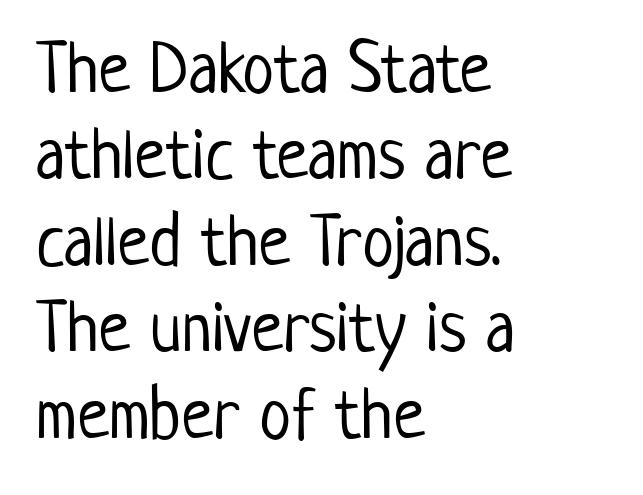
Character widths vary here, with narrow letters taking less room than wide ones. Decoration check: the copy has no underline. The type sits square on the baseline with zero lean. Each letter's strokes conclude bluntly, with no projecting serifs.
